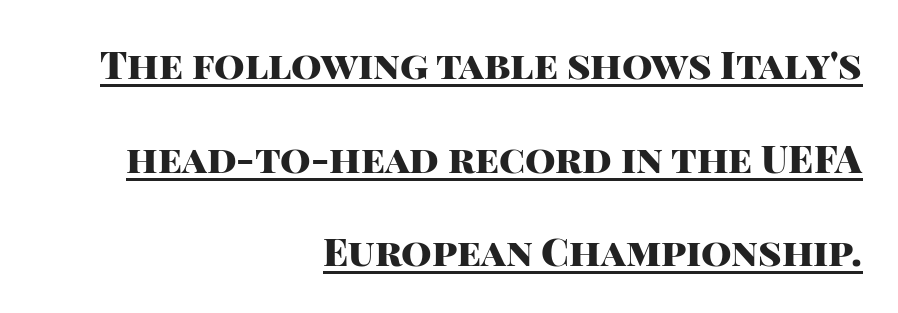
Layout note: lines flush right. What's the leading like? Stretched, with rows far apart. Notice how thick the strokes are: this is what a full bold looks like. Every word sits above its own underline. The line texture is even and compact thanks to regular tracking.
